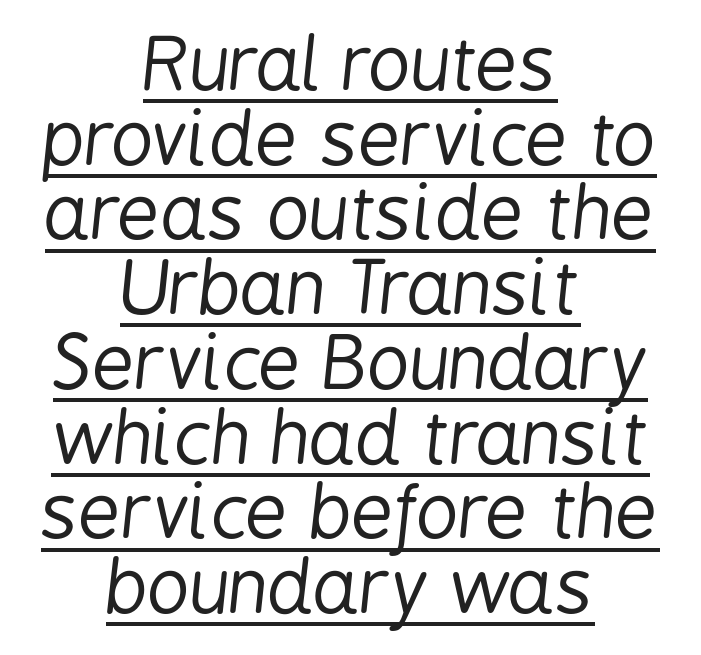
A typesetter would call this zero additional tracking. The typesetting does not lean heavy: it is not bold. A student would call this center alignment; a typographer would say set centered. Notice how descenders almost collide with the ascenders below — that's tight leading. Beneath each row of characters lies a ruled line. Rendered with sloped, italic letterforms.
